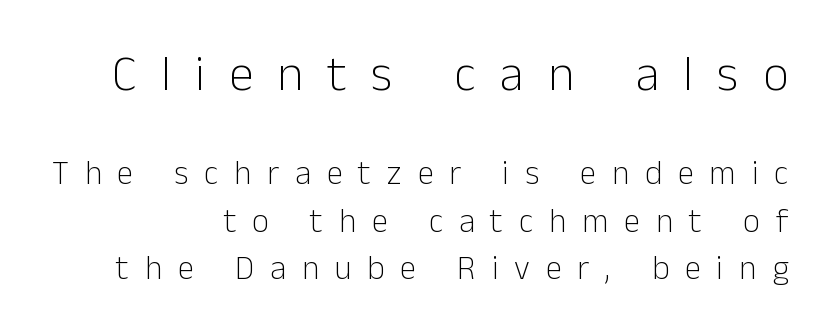
The image shows 50 px light sans-serif type, upright; set right-aligned, normal line spacing (1.43x), unusually wide letter spacing (+0.48 em), not underlined; the first (top) block is 1.52x larger; low stroke contrast and a medium x-height.
